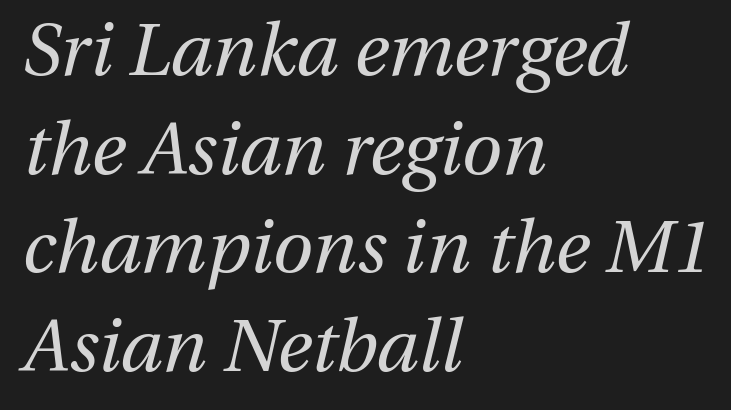
Each stroke keeps to a modest, everyday thickness or less. Caption: standard tracking, unaltered. Spacing verdict: proportional, widths tailored to each character. Horizontal bands of white between lines are of average thickness.
